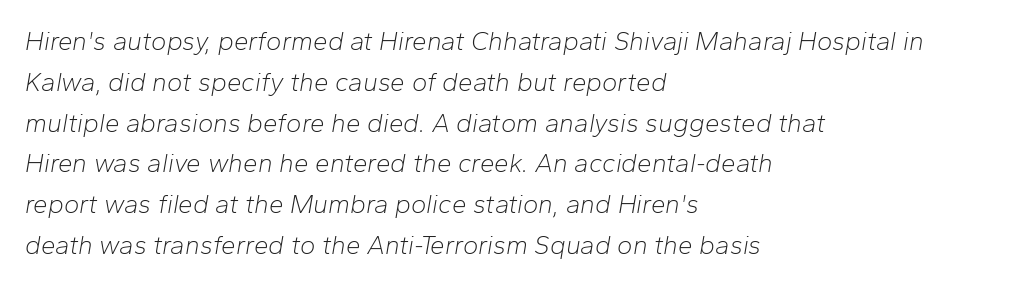
Evenly set lines give the paragraph a standard silhouette. Only glyphs here, with clear space below each row. How are the letters spaced? Ordinarily, with no added tracking. Weight class: somewhere from thin through regular. The typography opts for an oblique posture over an upright one. Where is the straight margin? On the left.
